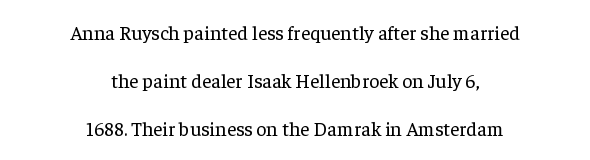
Q: Is the text bold? A: No.
Q: Is the text italic (slanted)? A: No, it is upright.
Q: Is the text underlined? A: No.
Q: How is the paragraph aligned? A: Centered.
Q: Is the spacing between letters normal or unusually wide? A: Normal.
Q: Is the spacing between lines tight, normal or loose? A: Loose.
